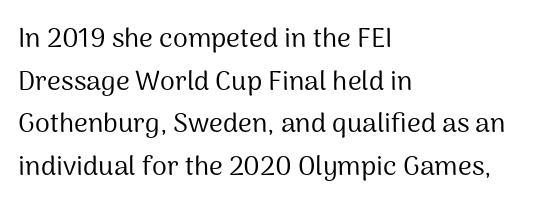
Q: Is the text bold? A: No.
Q: Is the text italic (slanted)? A: No, it is upright.
Q: Is the text underlined? A: No.
Q: How is the paragraph aligned? A: Left-aligned.
Q: Is the spacing between letters normal or unusually wide? A: Normal.
Q: Is the spacing between lines tight, normal or loose? A: Normal.
